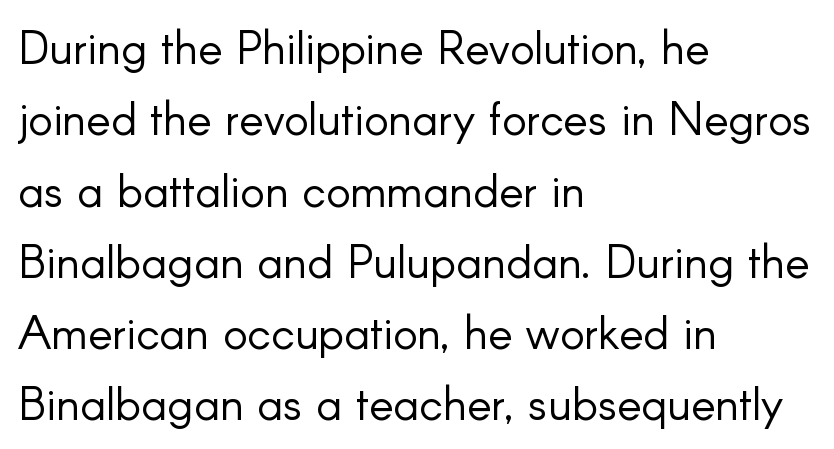
{"serif": "no", "italic": "no", "bold": "no", "weight": "light", "width": "normal", "stroke_contrast": "low", "x_height": "small", "monospaced": "no", "underline": "no", "align": "left", "line_spacing": "normal", "line_spacing_ratio": 1.55, "letter_spacing": "normal", "letter_spacing_em": 0.0, "glyph_px": 46}
